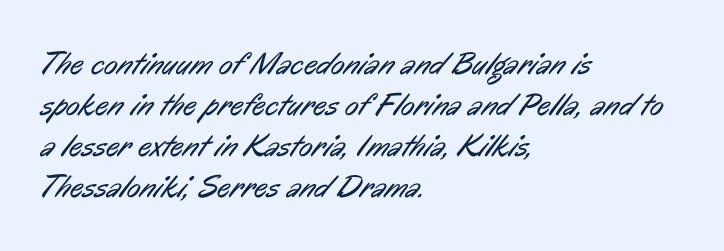
Q: Is the text bold? A: No.
Q: Is the typeface a serif or a sans-serif typeface? A: Sans-serif.
Q: Is the text underlined? A: No.
Q: How is the paragraph aligned? A: Left-aligned.
Q: Is the spacing between letters normal or unusually wide? A: Normal.
Q: Is the spacing between lines tight, normal or loose? A: Normal.
Q: Width (condensed, normal, or wide)? A: Condensed.
Q: Stroke contrast? A: Low.
Q: x-height? A: Medium.
Q: Monospaced? A: No.
